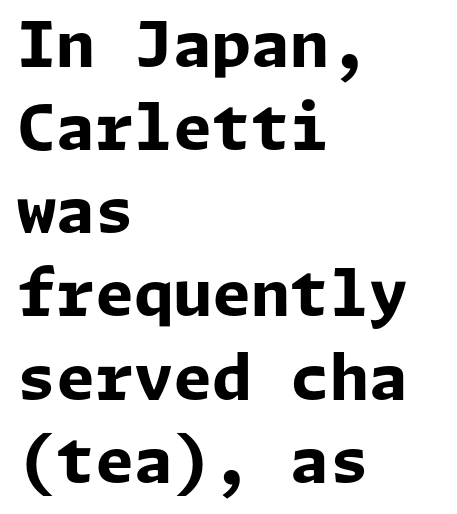
{"serif": "no", "italic": "no", "bold": "yes", "weight": "bold", "width": "normal", "stroke_contrast": "low", "x_height": "medium", "underline": "no", "align": "left", "line_spacing": "normal", "line_spacing_ratio": 1.32, "letter_spacing": "normal", "letter_spacing_em": 0.0, "glyph_px": 63}
